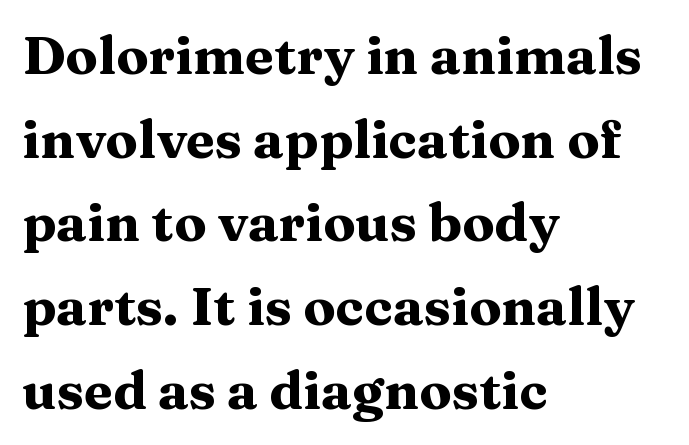
The image shows 53 px heavy, wide serif type, upright; set left-aligned, normal line spacing (1.58x), normal letter spacing, not underlined; medium stroke contrast and a medium x-height.
